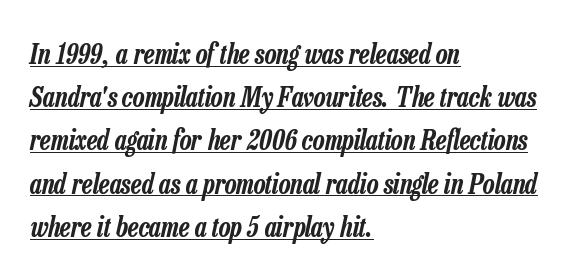
{"italic": "yes", "lean": "right", "slant_degrees": 13, "underline": "yes", "align": "left", "line_spacing": "normal", "line_spacing_ratio": 1.6, "letter_spacing": "normal", "letter_spacing_em": 0.0, "glyph_px": 27}
